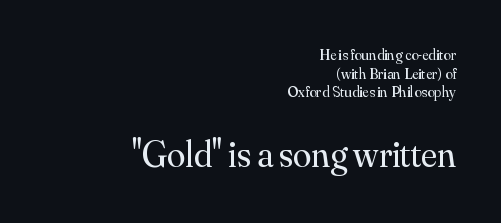
The face looks like a standard text weight, possibly lighter. Visually the block forms a straight wall on the right and a jagged coastline on the left. The later block is typeset at a bigger size than the earlier block. The passage shown is typed in a proportional face where columns would drift. Ordinary non-slanted type is in use.
